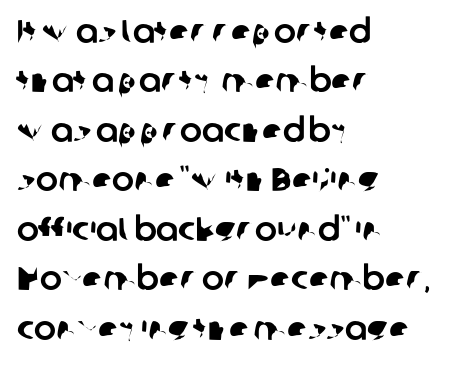
{"serif": "no", "width": "normal", "stroke_contrast": "low", "x_height": "medium", "monospaced": "no", "underline": "no", "align": "left", "line_spacing": "normal", "line_spacing_ratio": 1.5, "letter_spacing": "normal", "letter_spacing_em": 0.0, "glyph_px": 33}
